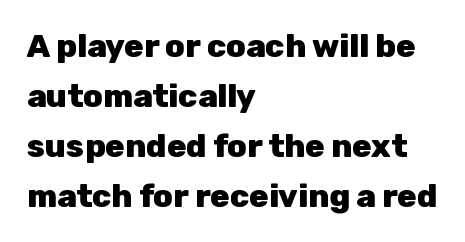
Q: Is the text bold? A: Yes.
Q: Is the text italic (slanted)? A: No, it is upright.
Q: Is the typeface a serif or a sans-serif typeface? A: Sans-serif.
Q: Is the text underlined? A: No.
Q: How is the paragraph aligned? A: Left-aligned.
Q: Is the spacing between letters normal or unusually wide? A: Normal.
Q: Is the spacing between lines tight, normal or loose? A: Normal.
Q: Width (condensed, normal, or wide)? A: Normal.
Q: Stroke contrast? A: Low.
Q: x-height? A: Medium.
Q: Monospaced? A: No.
